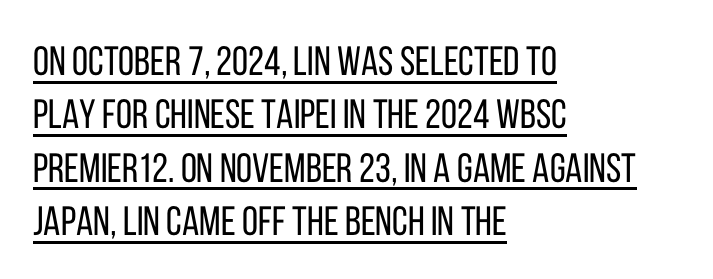
The image shows 41 px regular-weight, condensed sans-serif type, upright; set left-aligned, normal line spacing (1.3x), normal letter spacing, underlined; low stroke contrast and a large x-height.
